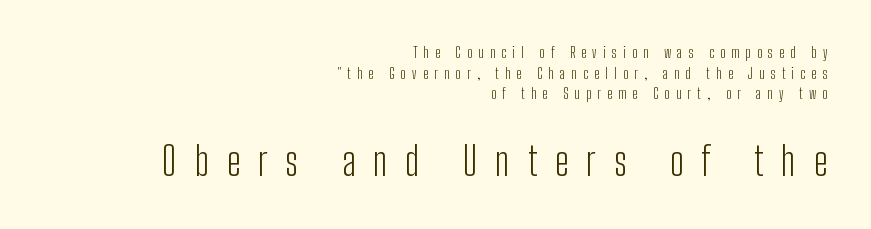
The image shows 39 px light, condensed sans-serif type, upright; set right-aligned, normal line spacing (1.47x), unusually wide letter spacing (+0.46 em), not underlined; the second (bottom) block is 2.79x larger; low stroke contrast and a medium x-height.
